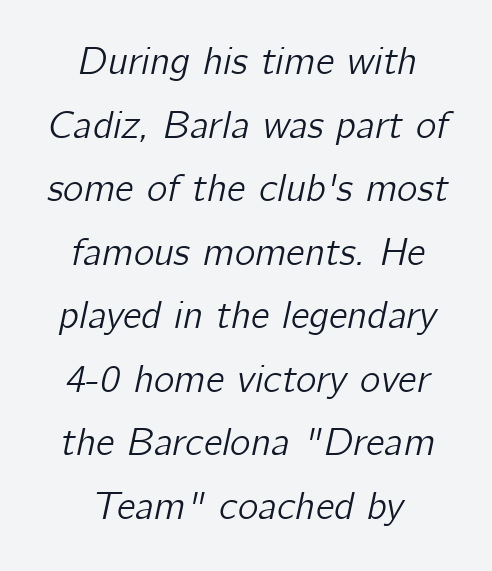
The font's italic variant was chosen for this text. Character widths vary here, with narrow letters taking less room than wide ones. Regular leading. The horizontal fit of the characters is conventional and even.
